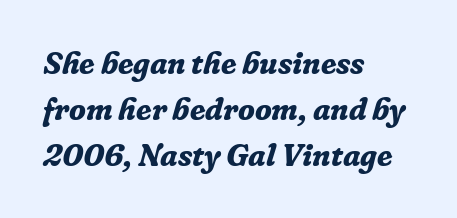
The image shows 31 px bold serif type, italic (leaning right); set left-aligned, normal line spacing (1.49x), normal letter spacing, not underlined; low stroke contrast and a medium x-height.
